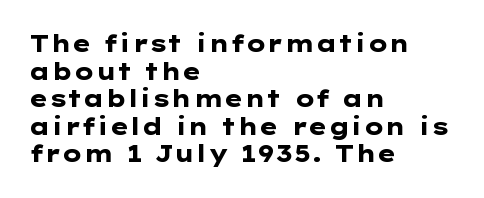
Q: Is the text bold? A: Yes.
Q: Is the text italic (slanted)? A: No, it is upright.
Q: Is the text underlined? A: No.
Q: How is the paragraph aligned? A: Left-aligned.
Q: Is the spacing between letters normal or unusually wide? A: Normal.
